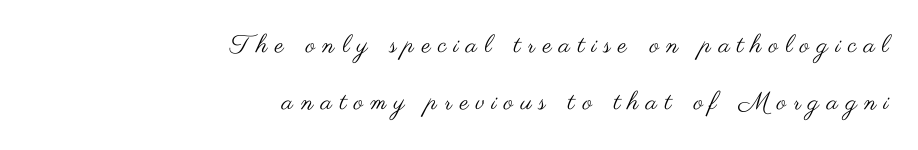
How are the letters spaced? Widely, with obvious added tracking. The lines are spread far apart with generous leading. Counters stay open thanks to moderate or lighter strokes. Check under the words: just untouched page.
